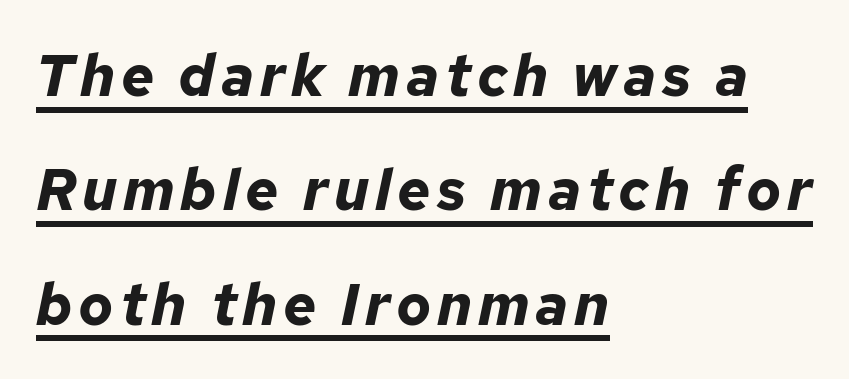
The passage shown is underscored from start to finish. Successive baselines arrive slowly, with a big drop between each. It's the slanting kind of type. The passage shown is emphatically bold. You could not count columns in this text — the font is proportionally spaced.
